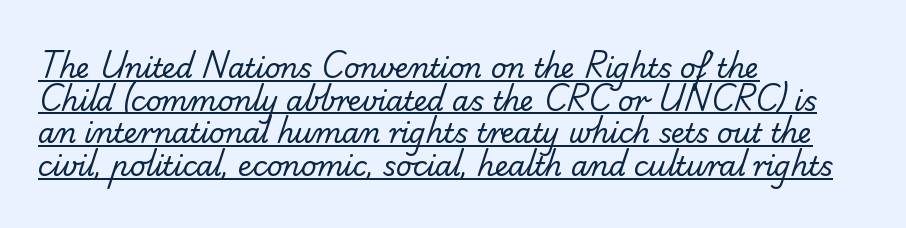
Q: Is the text bold? A: No.
Q: Is the text underlined? A: Yes.
Q: How is the paragraph aligned? A: Left-aligned.
Q: Is the spacing between letters normal or unusually wide? A: Normal.
